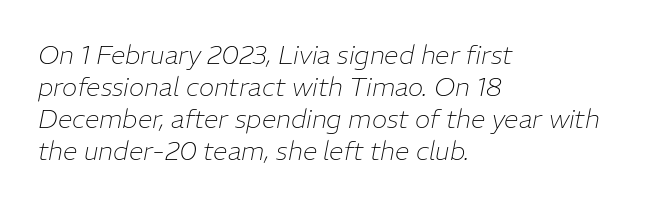
Q: Is the text bold? A: No.
Q: Is the text italic (slanted)? A: Yes, it leans right by about 11 degrees.
Q: Is the text underlined? A: No.
Q: How is the paragraph aligned? A: Left-aligned.
Q: Is the spacing between letters normal or unusually wide? A: Normal.
